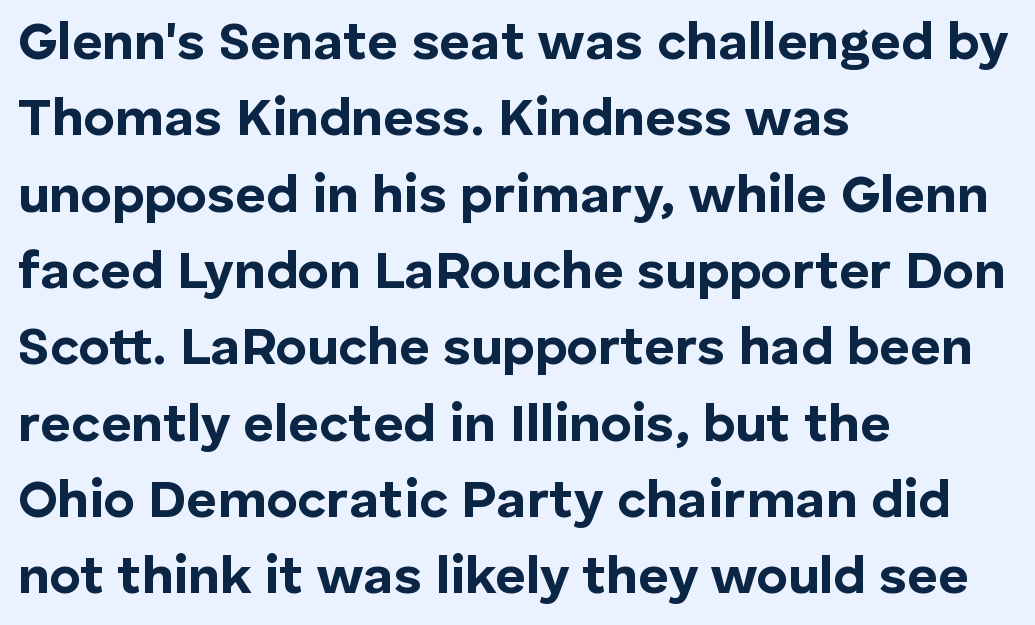
Q: Is the text bold? A: Yes.
Q: Is the text italic (slanted)? A: No, it is upright.
Q: Is the typeface a serif or a sans-serif typeface? A: Sans-serif.
Q: Is the text underlined? A: No.
Q: How is the paragraph aligned? A: Left-aligned.
Q: Is the spacing between letters normal or unusually wide? A: Normal.
Q: Is the spacing between lines tight, normal or loose? A: Normal.
Q: Width (condensed, normal, or wide)? A: Normal.
Q: Stroke contrast? A: Low.
Q: x-height? A: Medium.
Q: Monospaced? A: No.
